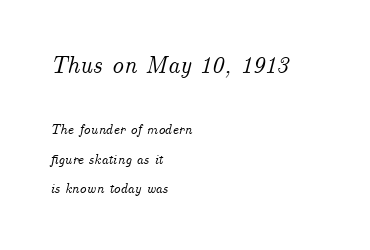
The image shows 24 px text type, italic (leaning right); set left-aligned, loose line spacing (2.12x), normal letter spacing, not underlined; the first (top) block is 1.71x larger.
